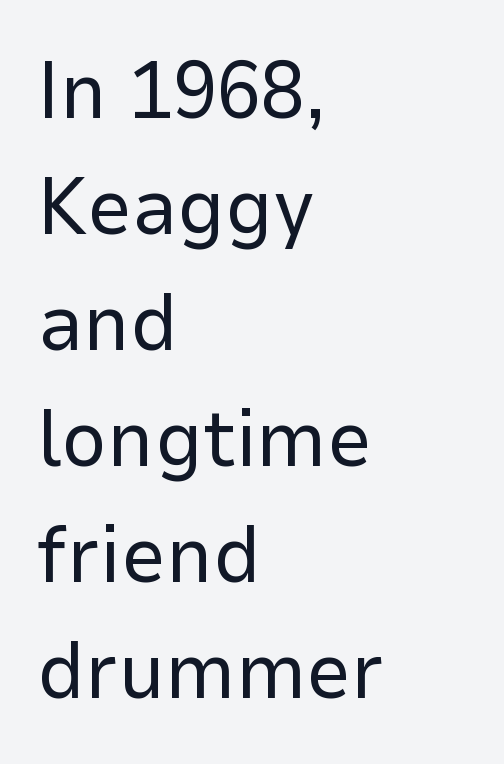
The image shows 80 px regular-weight sans-serif type, upright; set left-aligned, normal line spacing (1.45x), normal letter spacing, not underlined; low stroke contrast and a medium x-height.
